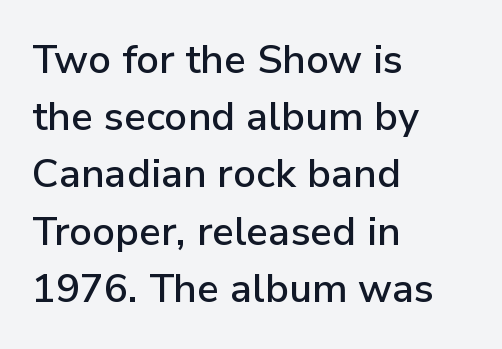
Q: Is the text italic (slanted)? A: No, it is upright.
Q: Is the typeface a serif or a sans-serif typeface? A: Sans-serif.
Q: Is the text underlined? A: No.
Q: How is the paragraph aligned? A: Left-aligned.
Q: Is the spacing between letters normal or unusually wide? A: Normal.
Q: Is the spacing between lines tight, normal or loose? A: Normal.
Q: Width (condensed, normal, or wide)? A: Normal.
Q: Stroke contrast? A: Low.
Q: x-height? A: Medium.
Q: Monospaced? A: No.
